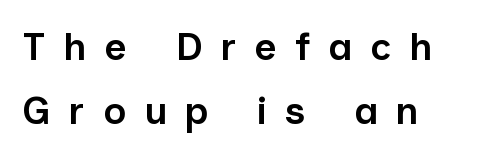
Bare-footed words on every line. This rendering widens character spacing well past its baseline value. The face used here is a semibold: visibly heavier than regular, lighter than bold. A typesetter would mark this as roman, not italic. Interline gaps are of average width in this sample.
